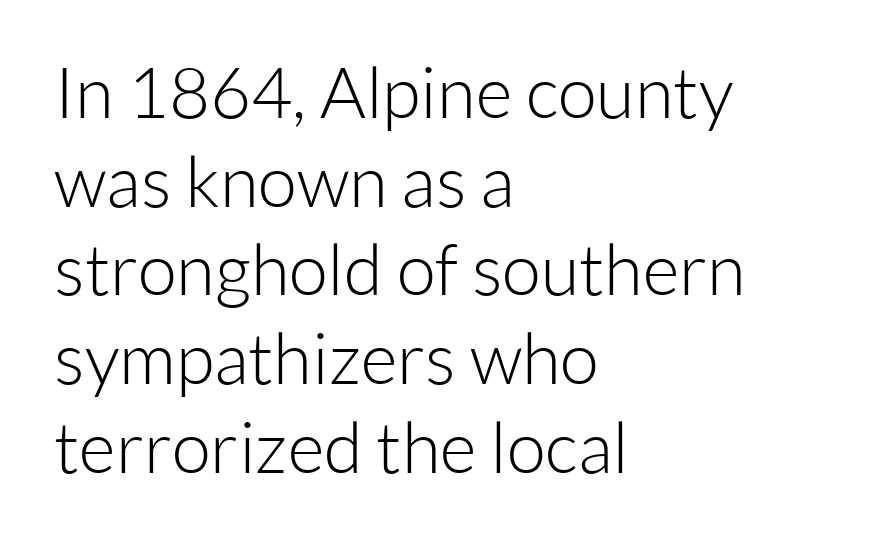
The image shows 71 px light sans-serif type, upright; set left-aligned, normal line spacing (1.25x), normal letter spacing, not underlined; low stroke contrast and a medium x-height.
